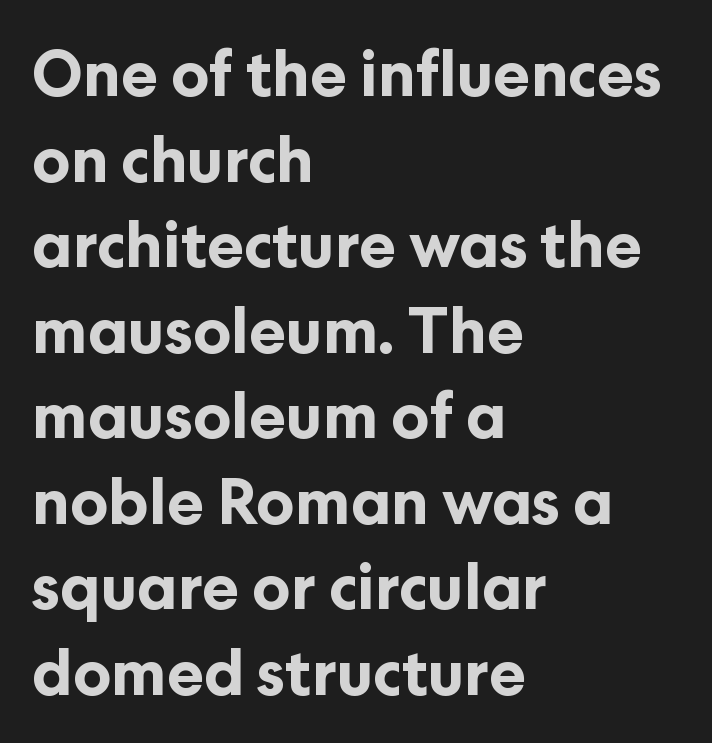
The rendering shows plain stroke endings on the letterforms — a sans-serif design. Emphasis by weight is at full strength: bold. Horizontal alignment here is leftward, the default for most running prose. Unlike italic type, these characters show no tilt at all. The passage shown is typed in a proportional face where columns would drift.
